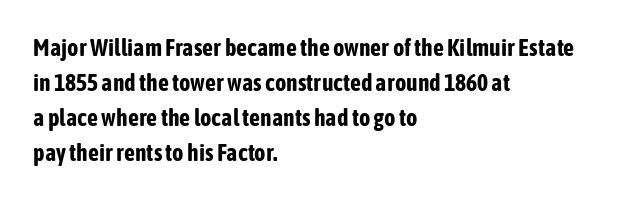
A classic flush-left, rag-right setting is used for this passage. The strokes are fattened all the way to bold. Plain, unruled lines of type. Tracking value appears to be zero — textbook default spacing.
